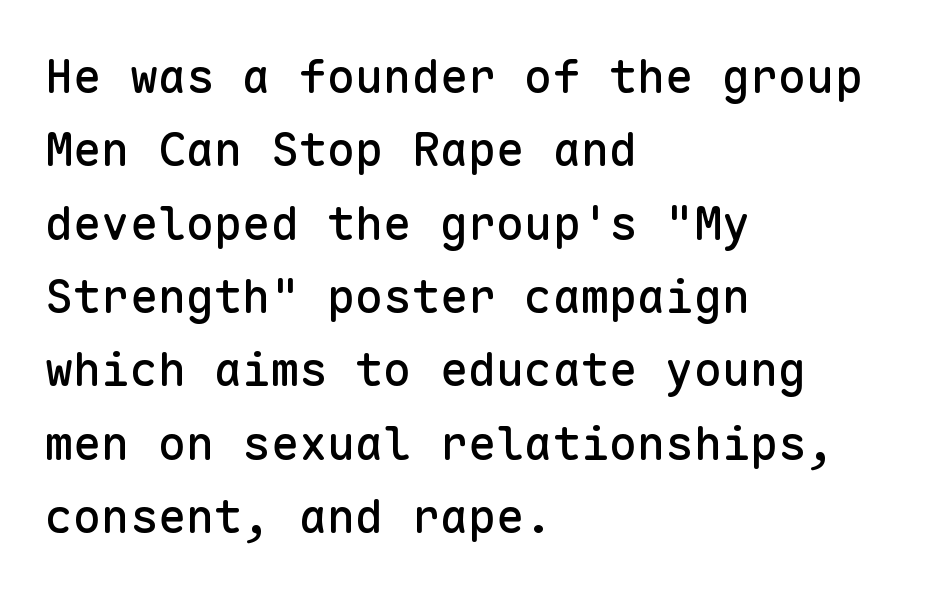
{"serif": "no", "italic": "no", "width": "normal", "stroke_contrast": "low", "x_height": "medium", "monospaced": "yes", "underline": "no", "align": "left", "line_spacing": "normal", "line_spacing_ratio": 1.56, "letter_spacing": "normal", "letter_spacing_em": 0.0, "glyph_px": 47}
